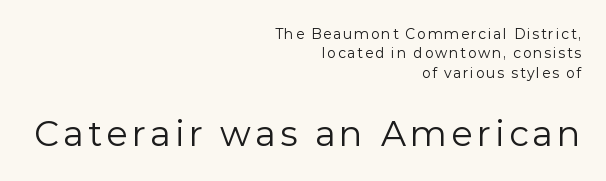
{"serif": "no", "italic": "no", "bold": "no", "weight": "regular", "width": "normal", "stroke_contrast": "low", "x_height": "medium", "monospaced": "no", "underline": "no", "align": "right", "line_spacing": "normal", "line_spacing_ratio": 1.38, "larger_block": "second", "size_ratio": 2.5, "glyph_px": 35}
